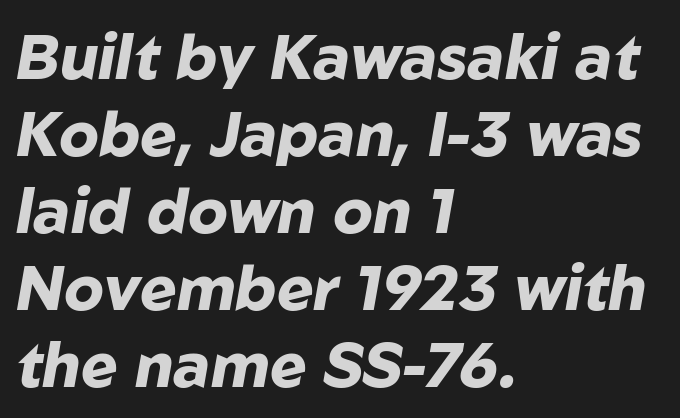
Q: Is the text bold? A: Yes.
Q: Is the text italic (slanted)? A: Yes, it leans right by about 10 degrees.
Q: Is the text underlined? A: No.
Q: How is the paragraph aligned? A: Left-aligned.
Q: Is the spacing between letters normal or unusually wide? A: Normal.
Q: Width (condensed, normal, or wide)? A: Normal.
Q: Stroke contrast? A: Low.
Q: x-height? A: Medium.
Q: Monospaced? A: No.
